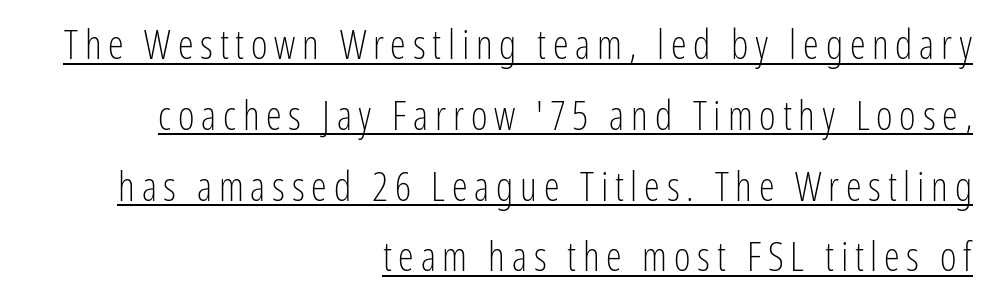
Underlined type. Is this a fixed-width face? No — the glyphs have proportional, varying widths. All the whitespace from short lines collects on the left. Stem width sits at or under what a default text font uses. Upright lettering throughout. Stroke terminals: plain, sans-serif.
